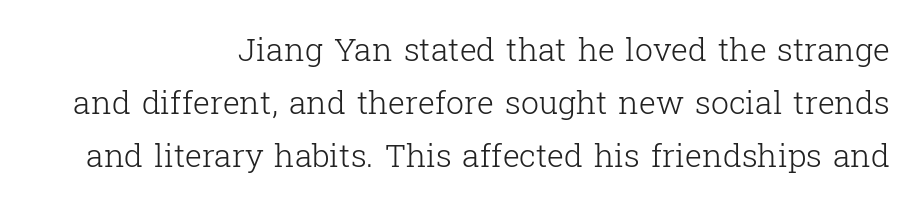
The image shows 32 px light serif type, upright; set right-aligned, normal line spacing (1.65x), normal letter spacing, not underlined; low stroke contrast and a medium x-height.
